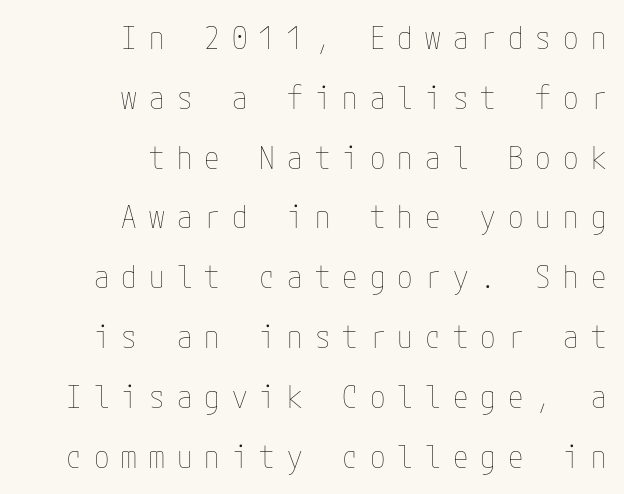
Decoration check: the copy has no underline. Leading is clearly above the norm, producing a sparse column. The line texture is sparse and dotted thanks to wide tracking. Each stroke keeps to a modest, everyday thickness or less. The letters stand straight up with perfectly vertical stems.
